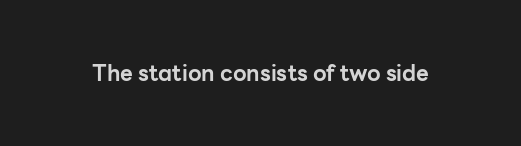
Short note: letters normally spaced. Words float on clear page, feet unadorned. The letters stand upright; this is a roman face. Heavy, bold letterforms.
